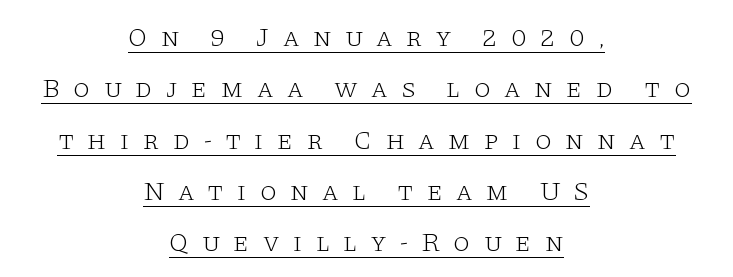
The image shows 27 px text type, upright; set centered, loose line spacing (1.9x), unusually wide letter spacing (+0.49 em), underlined.
